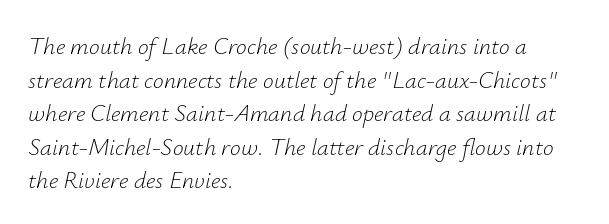
Q: Is the text bold? A: No.
Q: Is the text italic (slanted)? A: Yes, it leans right by about 12 degrees.
Q: Is the text underlined? A: No.
Q: How is the paragraph aligned? A: Left-aligned.
Q: Is the spacing between letters normal or unusually wide? A: Normal.
Q: Is the spacing between lines tight, normal or loose? A: Normal.
